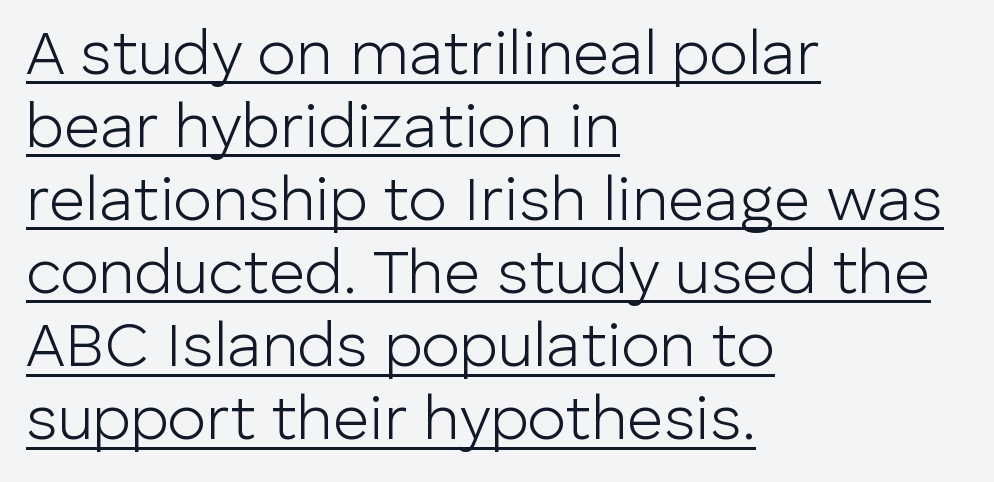
The image shows 63 px light sans-serif type, upright; set left-aligned, line spacing 1.16x, normal letter spacing, underlined; low stroke contrast and a medium x-height.
